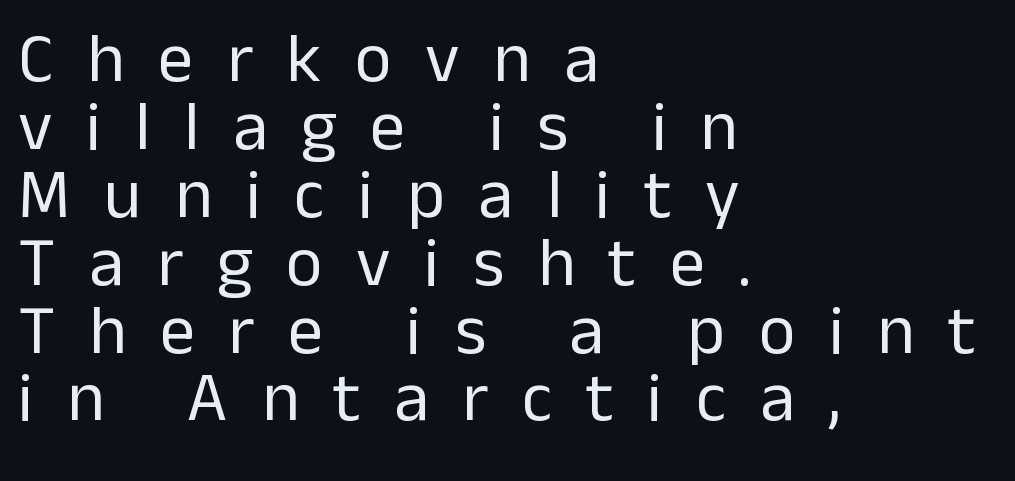
Q: Is the text bold? A: No.
Q: Is the text italic (slanted)? A: No, it is upright.
Q: Is the typeface a serif or a sans-serif typeface? A: Sans-serif.
Q: Is the text underlined? A: No.
Q: How is the paragraph aligned? A: Left-aligned.
Q: Is the spacing between letters normal or unusually wide? A: Unusually wide.
Q: Is the spacing between lines tight, normal or loose? A: Tight.
Q: Width (condensed, normal, or wide)? A: Normal.
Q: Stroke contrast? A: Low.
Q: x-height? A: Medium.
Q: Monospaced? A: No.
